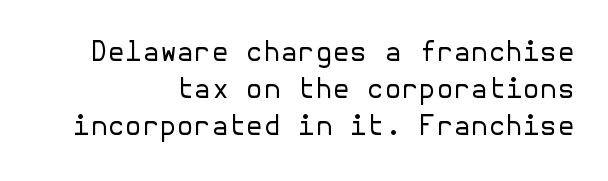
{"serif": "no", "italic": "no", "bold": "no", "weight": "regular", "width": "normal", "stroke_contrast": "low", "x_height": "medium", "underline": "no", "align": "right", "line_spacing": "normal", "line_spacing_ratio": 1.33, "letter_spacing": "normal", "letter_spacing_em": 0.0, "glyph_px": 28}
